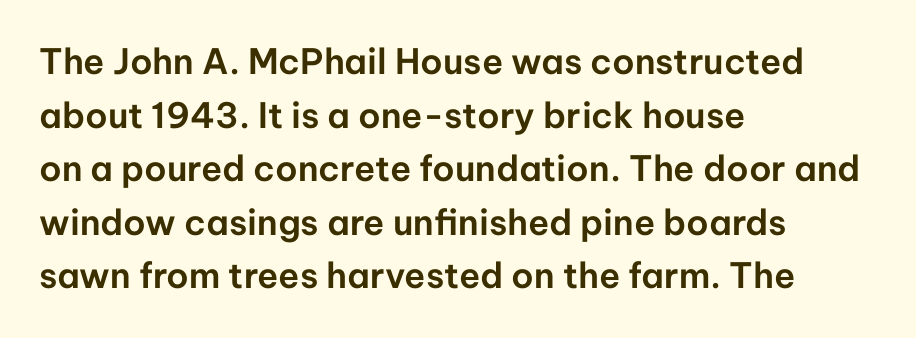
{"serif": "no", "italic": "no", "width": "normal", "stroke_contrast": "low", "x_height": "medium", "monospaced": "no", "underline": "no", "align": "left", "line_spacing": "normal", "line_spacing_ratio": 1.53, "letter_spacing": "normal", "letter_spacing_em": 0.0, "glyph_px": 35}
